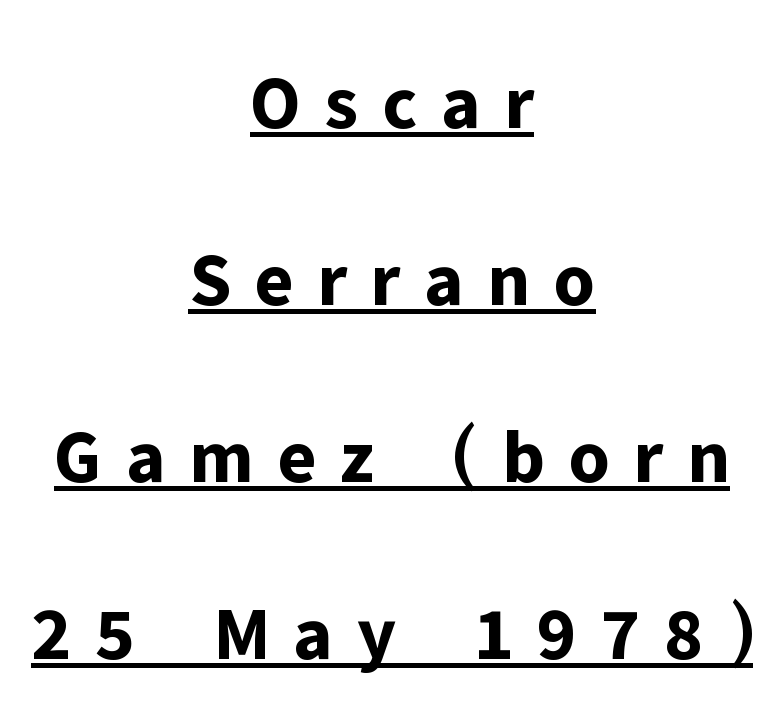
Font category for this specimen: sans-serif. In designer terms, the underline attribute is active on this setting. There is plenty of visible air inserted between adjacent glyphs. The whitespace from short lines is split evenly between both sides. Nope, not italic — everything's standing straight. This sample trades compactness for vertical openness between lines.
